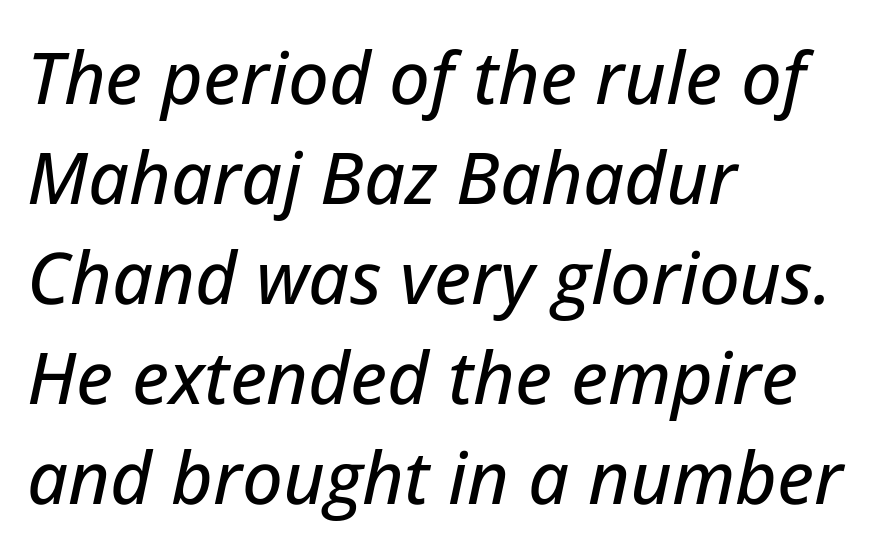
The image shows 72 px text type, italic (leaning right); set left-aligned, normal line spacing (1.39x), normal letter spacing, not underlined; low stroke contrast and a medium x-height.
